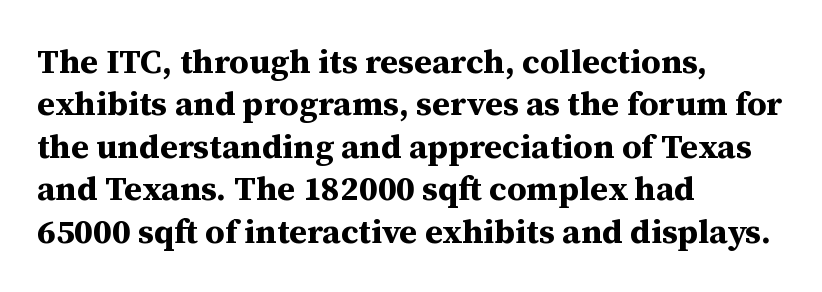
The image shows 34 px bold serif type, upright; set left-aligned, normal line spacing (1.25x), normal letter spacing, not underlined; medium stroke contrast and a medium x-height.
